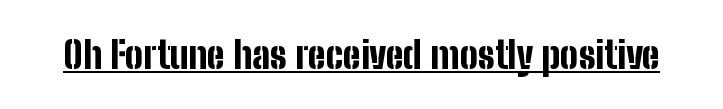
The image shows 38 px bold, condensed sans-serif type, upright; set normal letter spacing, underlined; low stroke contrast and a medium x-height.
